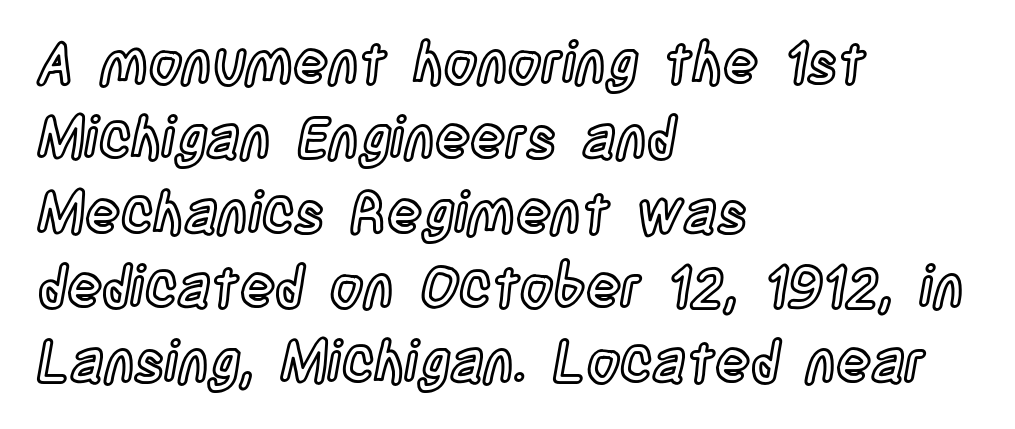
What's the leading like? Ordinary, nothing unusual. You could call the tracking neutral — neither tight nor loose. Do the characters align in a grid? No, the font is proportional. A clean baseline with only descenders dipping below it. Line beginnings align vertically; line endings do not.
